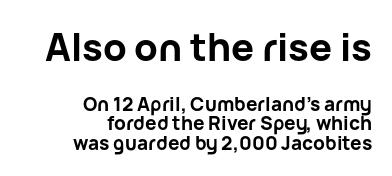
{"serif": "no", "italic": "no", "bold": "yes", "weight": "bold", "width": "normal", "stroke_contrast": "low", "x_height": "medium", "monospaced": "no", "underline": "no", "align": "right", "line_spacing": "tight", "line_spacing_ratio": 1.03, "letter_spacing": "normal", "letter_spacing_em": 0.0, "larger_block": "first", "size_ratio": 2.0, "glyph_px": 38}
